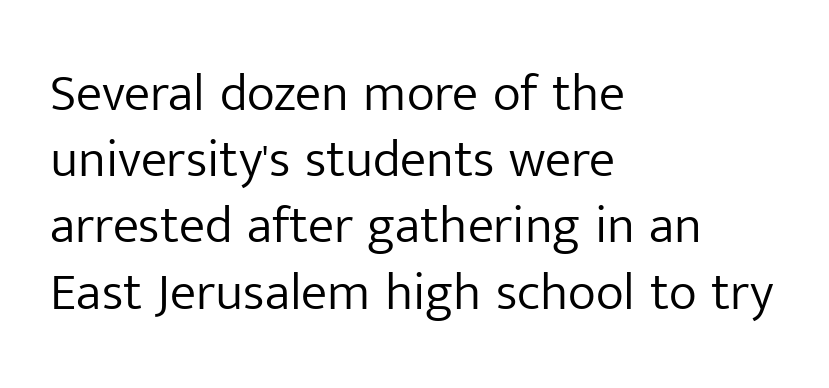
Unbolded letterforms with no extra heft. Designer's note — italics off, roman on. Honestly, there is no underline to notice here at all. If you drew a ruler down the left edge, every line would touch it.
